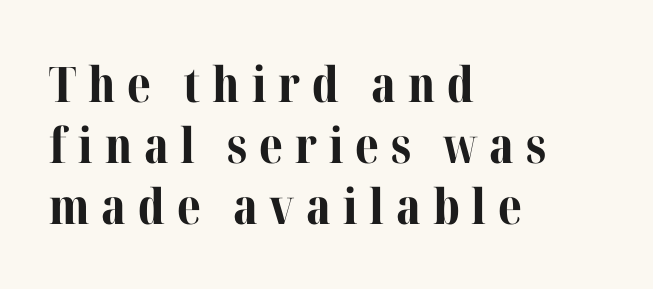
Q: Is the text bold? A: Yes.
Q: Is the text italic (slanted)? A: No, it is upright.
Q: Is the typeface a serif or a sans-serif typeface? A: Serif.
Q: Is the text underlined? A: No.
Q: How is the paragraph aligned? A: Left-aligned.
Q: Is the spacing between letters normal or unusually wide? A: Unusually wide.
Q: Is the spacing between lines tight, normal or loose? A: Normal.
Q: Width (condensed, normal, or wide)? A: Normal.
Q: Stroke contrast? A: Medium.
Q: x-height? A: Medium.
Q: Monospaced? A: No.
